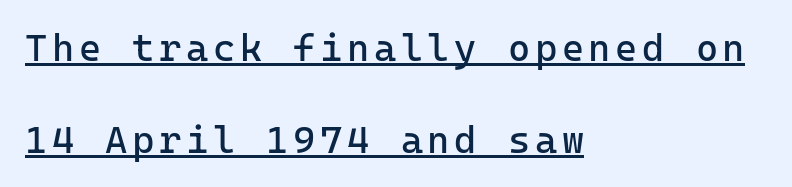
The image shows 38 px regular-weight sans-serif type, upright, monospaced; set left-aligned, loose line spacing (2.42x), underlined; low stroke contrast and a medium x-height.
